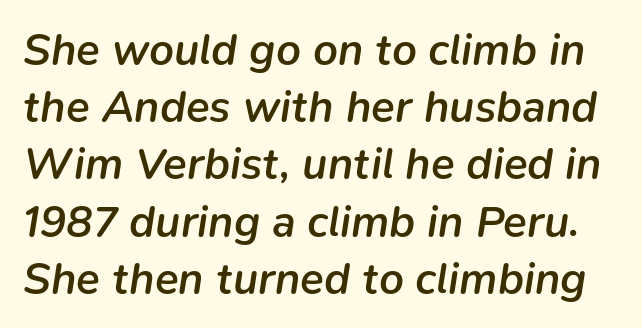
Q: Is the text bold? A: Semi-bold.
Q: Is the text italic (slanted)? A: Yes, it leans right by about 9 degrees.
Q: Is the text underlined? A: No.
Q: Is the spacing between letters normal or unusually wide? A: Normal.
Q: Is the spacing between lines tight, normal or loose? A: Normal.
Q: Width (condensed, normal, or wide)? A: Normal.
Q: Stroke contrast? A: Low.
Q: x-height? A: Medium.
Q: Monospaced? A: No.
